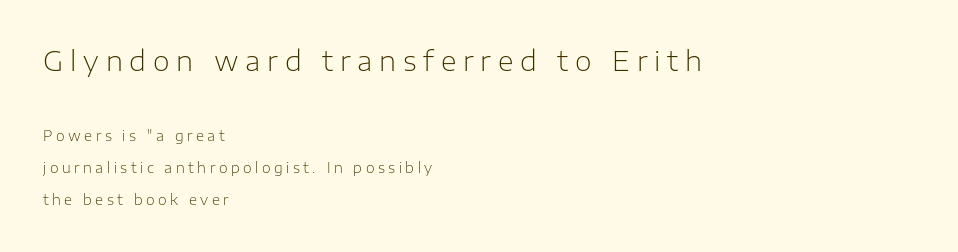
{"italic": "no", "bold": "no", "underline": "no", "align": "left", "line_spacing": "loose", "line_spacing_ratio": 2.28, "letter_spacing": "wide", "letter_spacing_em": 0.25, "larger_block": "first", "size_ratio": 1.93, "glyph_px": 27}
